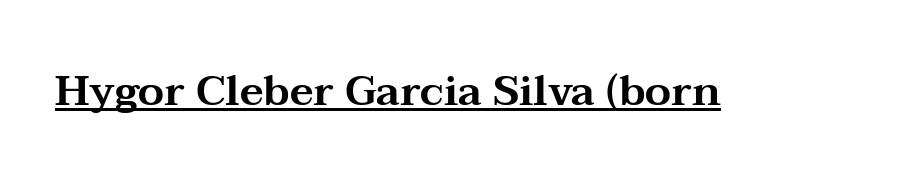
The image shows 42 px wide serif type, upright; set normal letter spacing, underlined; medium stroke contrast and a medium x-height.
